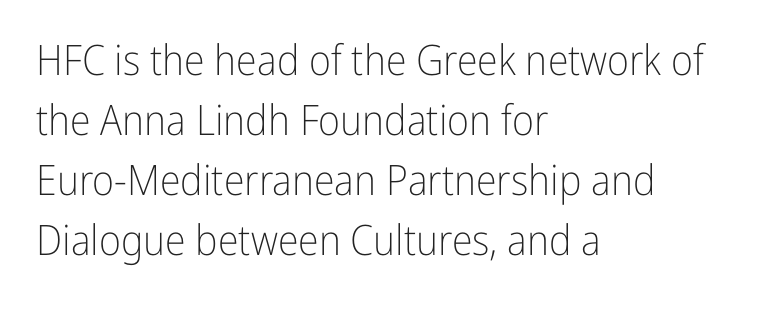
The image shows 42 px light, condensed sans-serif type, upright; set left-aligned, normal line spacing (1.43x), normal letter spacing, not underlined; low stroke contrast and a medium x-height.
